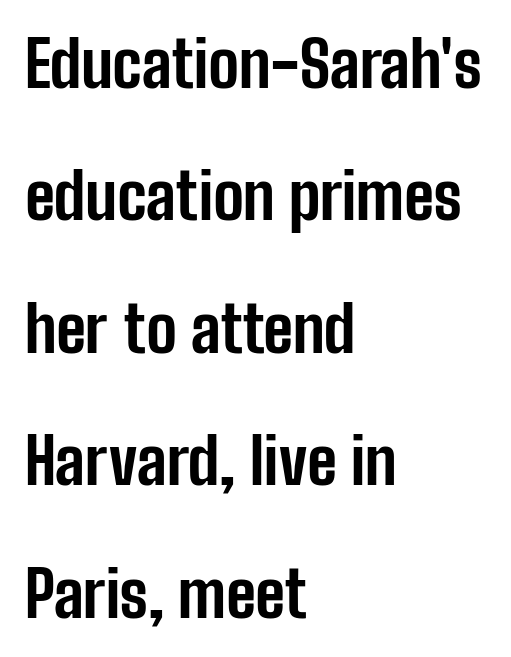
Words float on clear page, feet unadorned. In terms of letterform style, serifs are entirely absent. Whoever set this chose breathing room over compactness in the vertical rhythm. The typesetter chose a ragged-right arrangement here.
